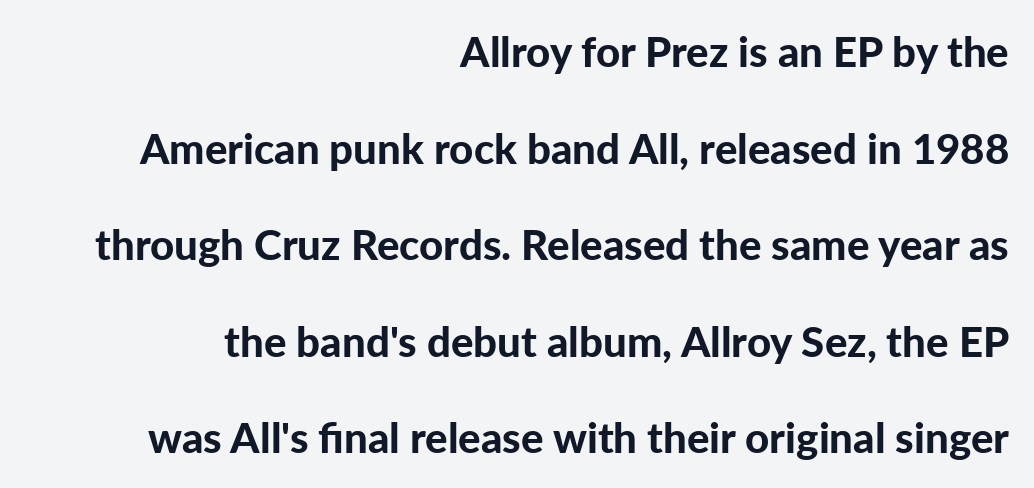
The typeface chosen for these lines omits serifs. Is the letter spacing exaggerated? No — it looks like the ordinary default. In terms of weight, the rendering is a true, heavy bold. Just letters on the line, the space beneath them empty.
